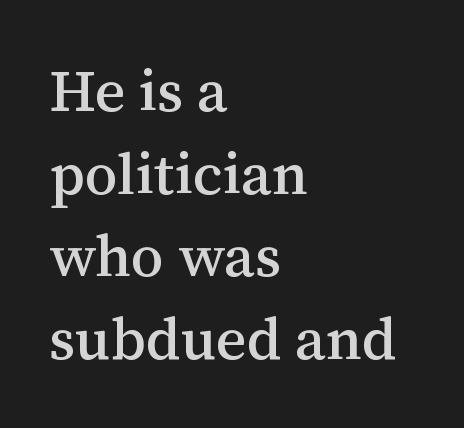
Q: Is the text italic (slanted)? A: No, it is upright.
Q: Is the typeface a serif or a sans-serif typeface? A: Serif.
Q: Is the text underlined? A: No.
Q: How is the paragraph aligned? A: Left-aligned.
Q: Is the spacing between letters normal or unusually wide? A: Normal.
Q: Is the spacing between lines tight, normal or loose? A: Normal.
Q: Width (condensed, normal, or wide)? A: Normal.
Q: Stroke contrast? A: Medium.
Q: x-height? A: Medium.
Q: Monospaced? A: No.
